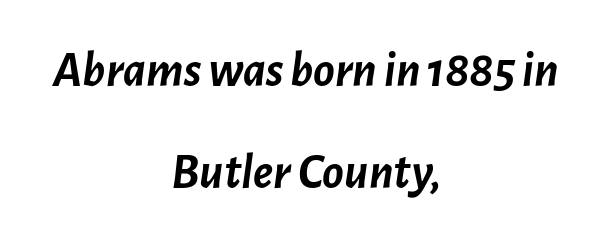
{"italic": "yes", "lean": "right", "slant_degrees": 7, "bold": "yes", "weight": "semibold", "width": "normal", "stroke_contrast": "low", "x_height": "medium", "monospaced": "no", "underline": "no", "align": "center", "line_spacing": "loose", "line_spacing_ratio": 2.04, "letter_spacing": "normal", "letter_spacing_em": 0.0, "glyph_px": 50}
